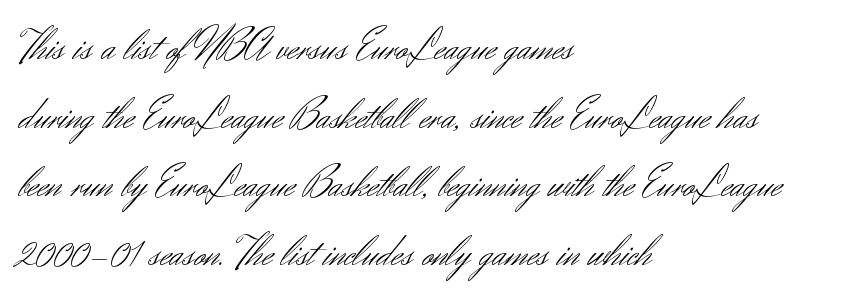
The image shows 44 px light sans-serif type; set left-aligned, normal line spacing (1.56x), normal letter spacing, not underlined; medium stroke contrast and a small x-height.
